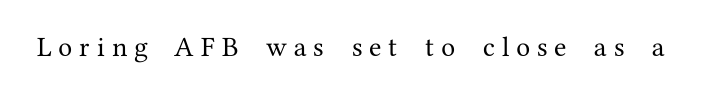
The lettering holds an erect, upright posture throughout. Letters rest on an invisible, unmarked baseline. The face used here is proportionally spaced, like ordinary book or web type. Letter spacing: wide. Note: serifs present on the glyphs.
